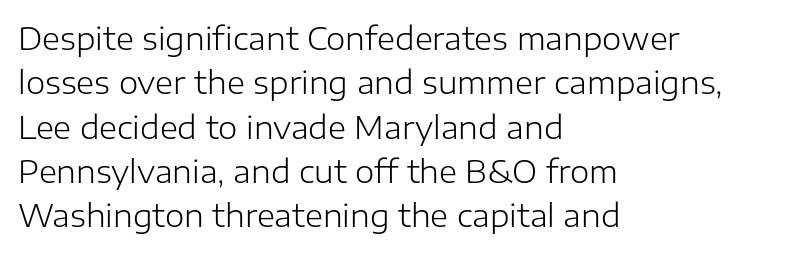
Q: Is the text bold? A: No.
Q: Is the text italic (slanted)? A: No, it is upright.
Q: Is the typeface a serif or a sans-serif typeface? A: Sans-serif.
Q: Is the text underlined? A: No.
Q: How is the paragraph aligned? A: Left-aligned.
Q: Is the spacing between letters normal or unusually wide? A: Normal.
Q: Is the spacing between lines tight, normal or loose? A: Normal.
Q: Width (condensed, normal, or wide)? A: Normal.
Q: Stroke contrast? A: Low.
Q: x-height? A: Medium.
Q: Monospaced? A: No.
